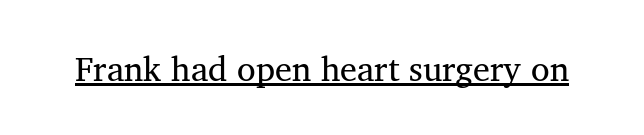
The image shows 34 px regular-weight serif type; set normal letter spacing, underlined; medium stroke contrast and a medium x-height.
